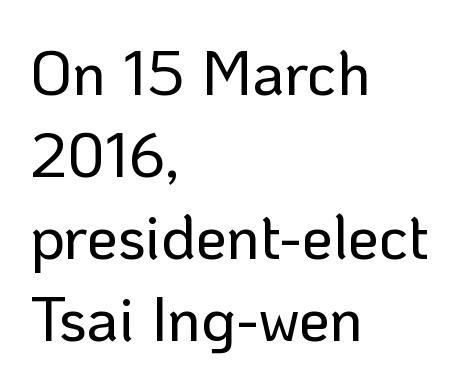
The passage shown is typeset with a sans-serif family. Tracking here is standard; glyphs follow each other at the usual distance. Clear beneath every line of the passage. The passage shown stacks its lines at a standard gap. The lines are quadded left. Note the varied advance widths — an 'i' is clearly narrower than an 'm'.
